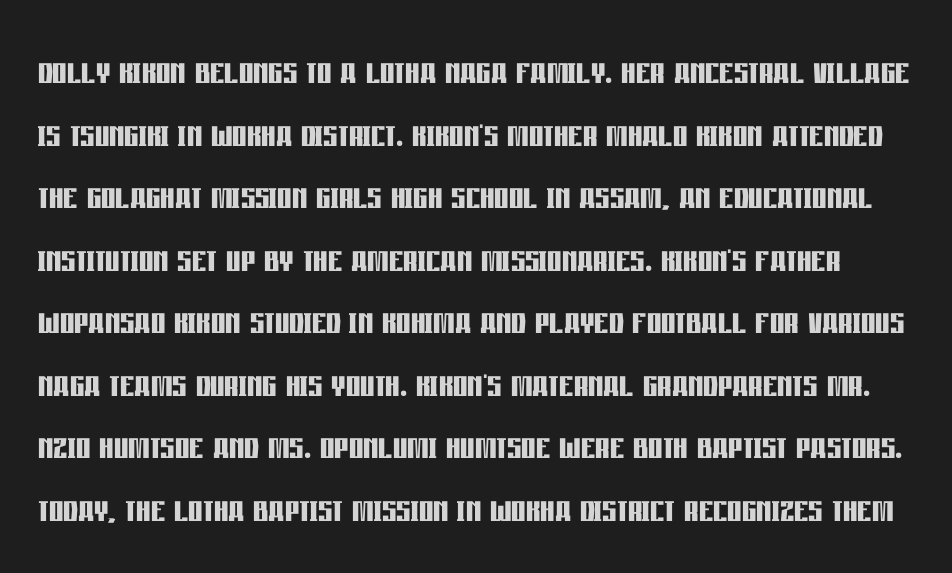
{"serif": "no", "italic": "no", "bold": "yes", "weight": "semibold", "width": "condensed", "stroke_contrast": "low", "x_height": "large", "monospaced": "no", "underline": "no", "line_spacing": "normal", "line_spacing_ratio": 1.39, "letter_spacing": "normal", "letter_spacing_em": 0.0, "glyph_px": 45}
